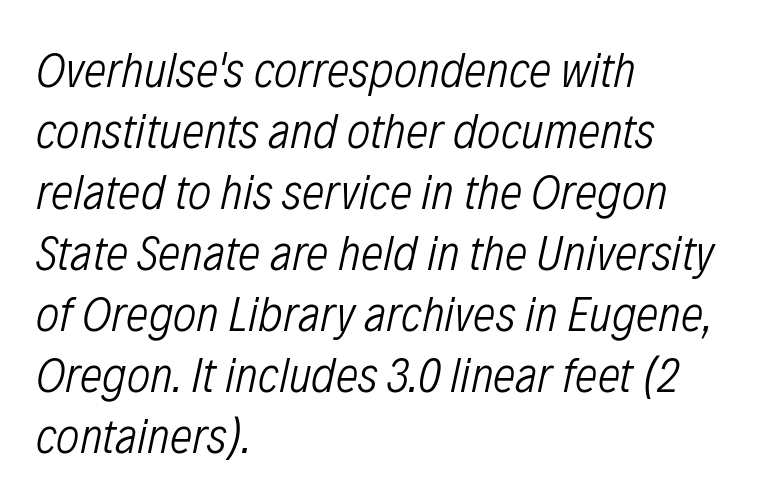
The image shows 50 px light, condensed type, italic (leaning right); set left-aligned, line spacing 1.22x, normal letter spacing, not underlined; low stroke contrast and a medium x-height.
